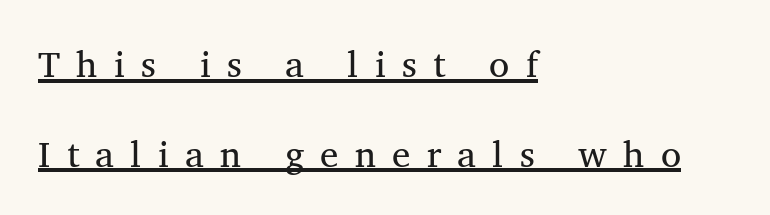
The image shows 37 px serif type, upright; set left-aligned, loose line spacing (2.42x), unusually wide letter spacing (+0.44 em), underlined; medium stroke contrast and a medium x-height.
